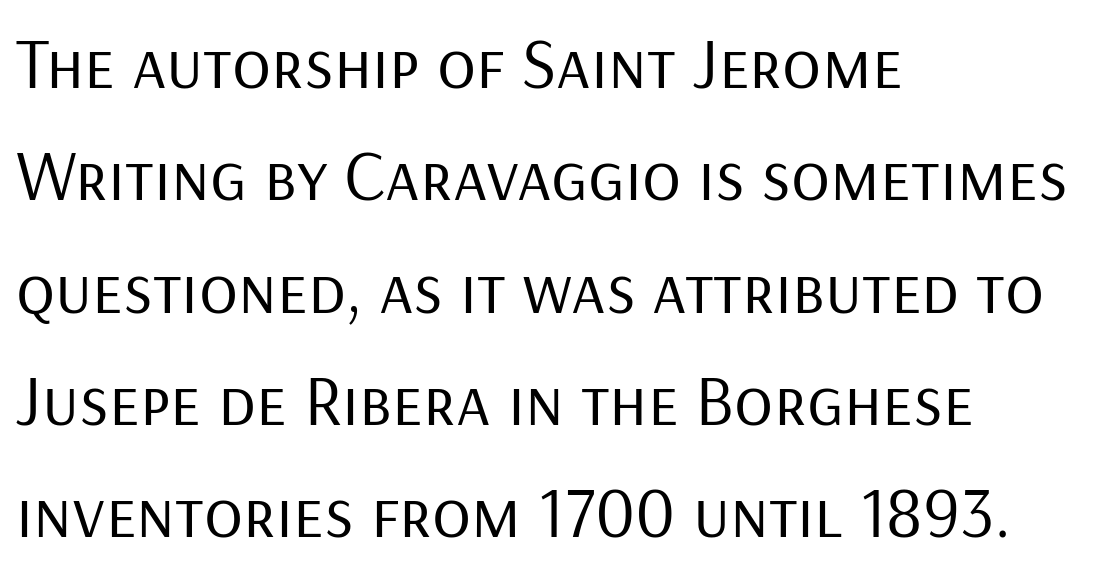
{"serif": "no", "italic": "no", "bold": "no", "weight": "regular", "width": "normal", "stroke_contrast": "low", "x_height": "medium", "monospaced": "no", "underline": "no", "align": "left", "line_spacing": "normal", "line_spacing_ratio": 1.56, "letter_spacing": "normal", "letter_spacing_em": 0.0, "glyph_px": 72}
